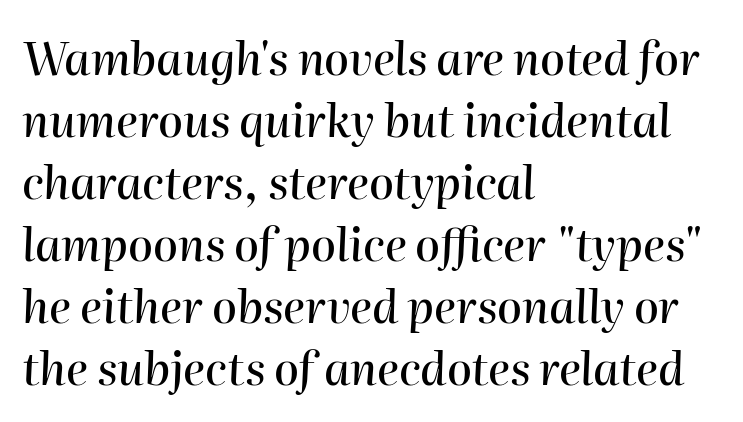
Check under the words: just untouched page. Character widths vary here, with narrow letters taking less room than wide ones. A classic flush-left, rag-right setting is used for this passage. The rows are spaced the way most documents space them. The whole block is typeset with a tilt.
